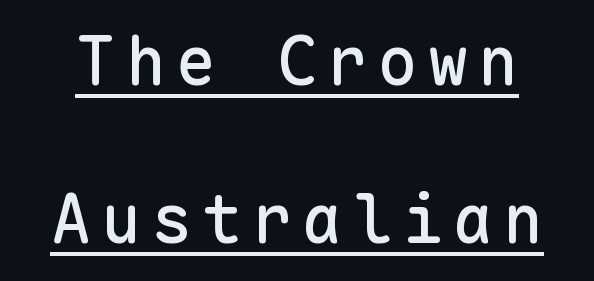
{"serif": "no", "italic": "no", "width": "normal", "stroke_contrast": "low", "x_height": "medium", "monospaced": "yes", "underline": "yes", "line_spacing": "loose", "line_spacing_ratio": 2.36, "glyph_px": 67}
